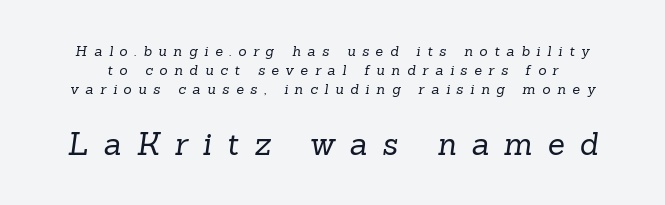
The specimen omits any rule beneath the text block's lines. Students, note that the glyphs here are deliberately spaced far apart. The rendering enlarges the type as you move from the upper chunk to the lower. Looks like regular typesetting: each glyph gets only the width it needs. Honestly, the row spacing looks completely unremarkable. A light-to-regular cut is what we see here.
